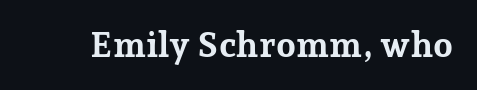
Font category for this specimen: serif. Short note: letters normally spaced. Underlining? Definitely not there. Is there any slant? The stems are plumb. Looks like regular typesetting: each glyph gets only the width it needs. Typographic density is high because the face is bold.
